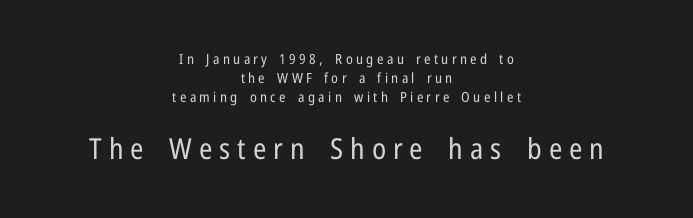
The image shows 29 px regular-weight, condensed sans-serif type, upright; set centered, normal line spacing (1.34x), unusually wide letter spacing (+0.24 em), not underlined; the second (bottom) block is 2.07x larger; low stroke contrast and a medium x-height.
